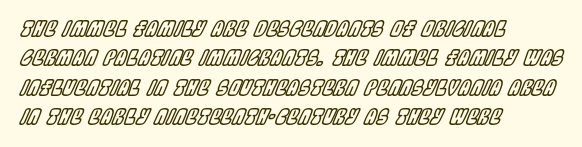
Q: Is the text italic (slanted)? A: Yes, it leans right by about 22 degrees.
Q: Is the text underlined? A: No.
Q: How is the paragraph aligned? A: Left-aligned.
Q: Is the spacing between letters normal or unusually wide? A: Normal.
Q: Is the spacing between lines tight, normal or loose? A: Normal.
